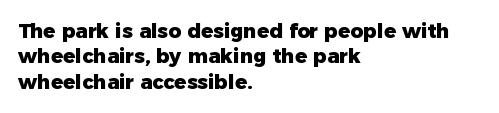
The image shows 20 px bold type, upright; set left-aligned, normal line spacing (1.27x), normal letter spacing, not underlined.
